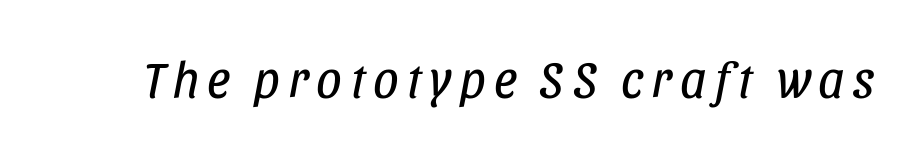
The image shows 51 px regular-weight, condensed type, italic (leaning right); set not underlined; low stroke contrast and a large x-height.
